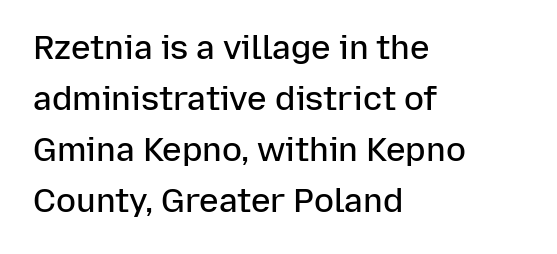
Think of a printed novel: that variable character pitch is what you see here. Spacing between characters is what you'd get straight out of the box. A classic flush-left, rag-right setting is used for this passage. Nothing sits at the stroke ends, so this counts as sans-serif. Just letters on the line, the space beneath them empty. Every letter is mildly thick-stroked: semibold rather than bold.
